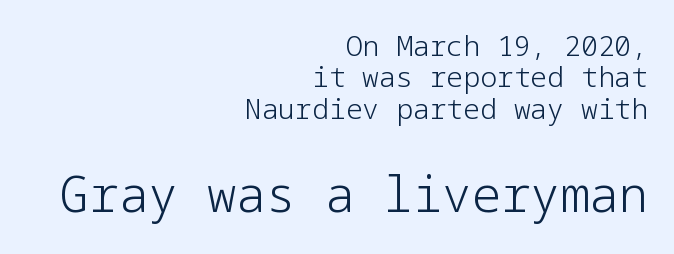
{"serif": "no", "italic": "no", "bold": "no", "weight": "light", "width": "normal", "stroke_contrast": "low", "x_height": "medium", "underline": "no", "align": "right", "line_spacing": "tight", "line_spacing_ratio": 1.12, "letter_spacing": "normal", "letter_spacing_em": 0.0, "larger_block": "second", "size_ratio": 1.75, "glyph_px": 49}
